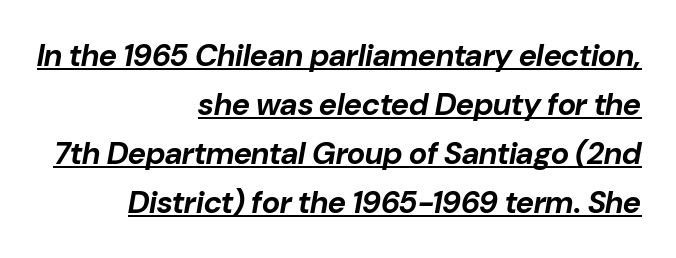
The image shows 31 px bold type, italic (leaning right); set right-aligned, normal line spacing (1.58x), normal letter spacing, underlined; low stroke contrast and a medium x-height.
